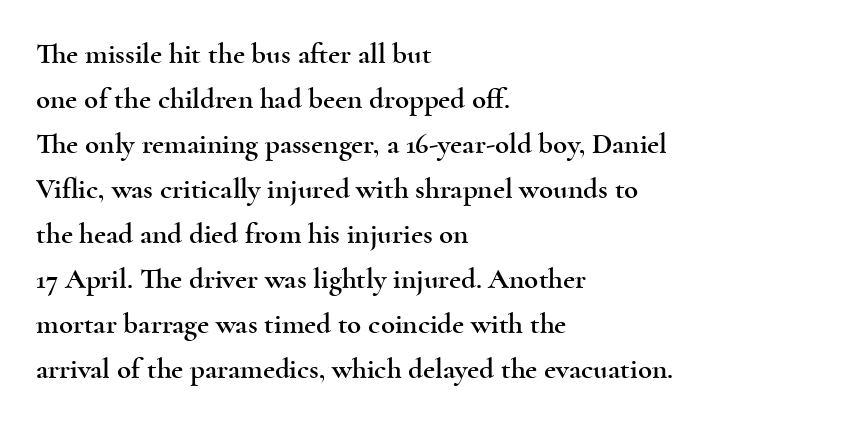
This sample uses an upright cut, with every glyph sitting square on the baseline. The horizontal fit of the characters is conventional and even. A typesetter would call this leading conventional body-copy spacing. Observe the serifs anchoring each vertical stroke in this sample.
